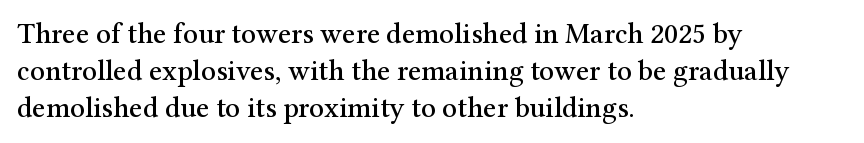
Q: Is the text italic (slanted)? A: No, it is upright.
Q: Is the typeface a serif or a sans-serif typeface? A: Serif.
Q: Is the text underlined? A: No.
Q: How is the paragraph aligned? A: Left-aligned.
Q: Is the spacing between letters normal or unusually wide? A: Normal.
Q: Is the spacing between lines tight, normal or loose? A: Normal.
Q: Width (condensed, normal, or wide)? A: Normal.
Q: Stroke contrast? A: Medium.
Q: x-height? A: Medium.
Q: Monospaced? A: No.
